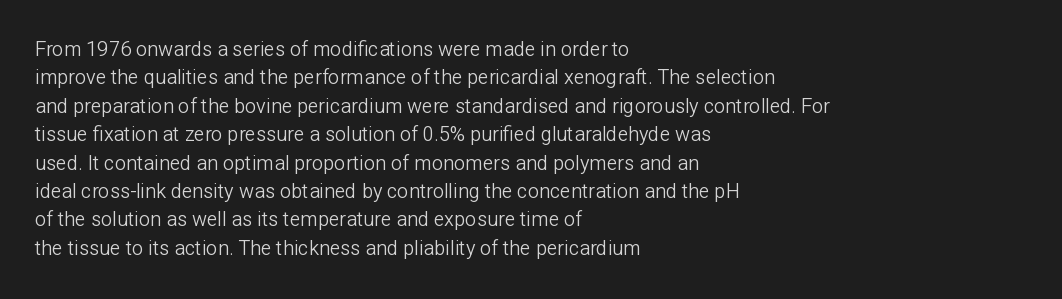
Glyph-to-glyph distance matches everyday printed text. One glance says typical: line gaps are just what's usual. A bare baseline throughout the passage. Does the lettering tilt? It doesn't — this is upright.
